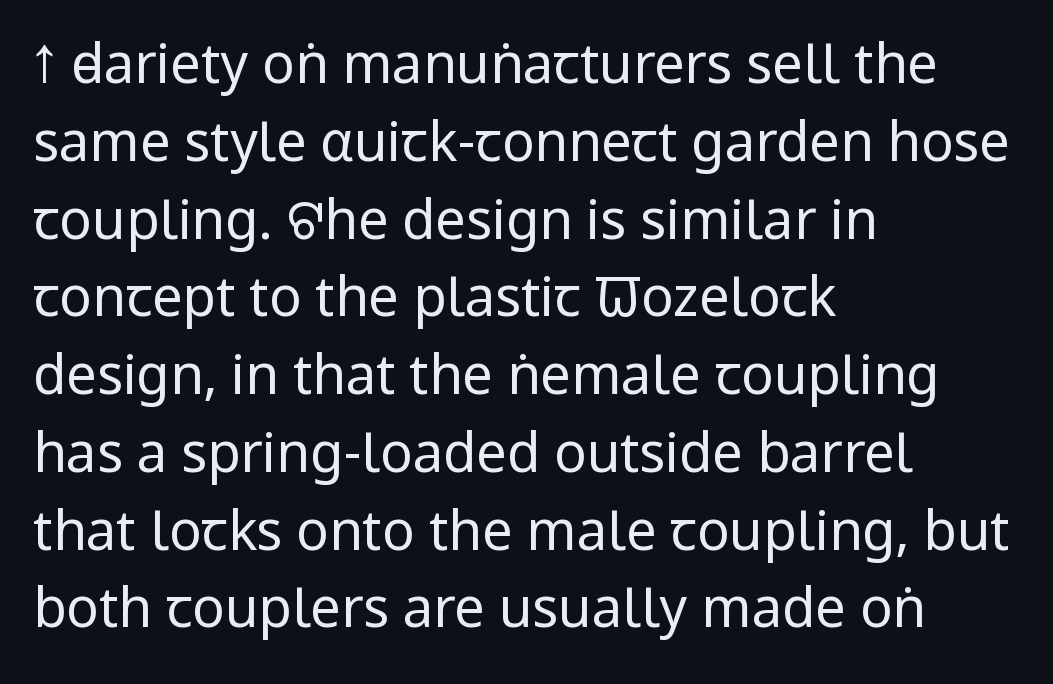
{"serif": "no", "italic": "no", "bold": "no", "weight": "regular", "width": "condensed", "stroke_contrast": "low", "x_height": "large", "monospaced": "no", "underline": "no", "align": "left", "line_spacing": "normal", "line_spacing_ratio": 1.44, "letter_spacing": "normal", "letter_spacing_em": 0.0, "glyph_px": 54}
